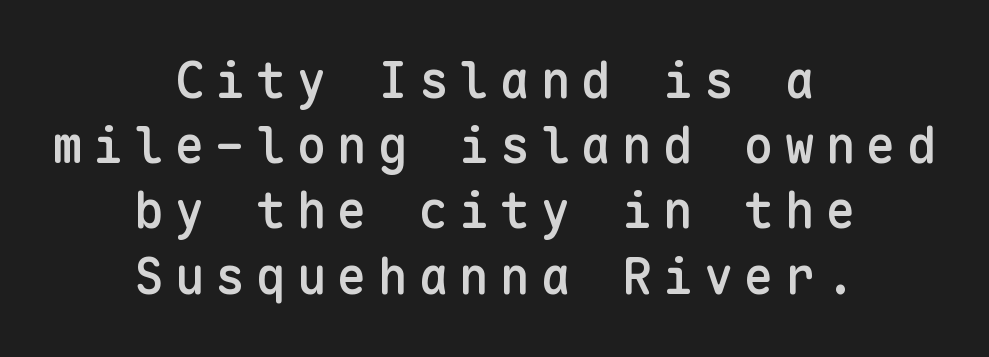
You could count columns in this text — the font is strictly monospaced. A student would call this center alignment; a typographer would say set centered. This rendering features lettering with no underline. The letters are spread apart with noticeably loose tracking. Ascenders rise straight up at ninety degrees. Regarding leading, the lines here are spaced in the standard way.
